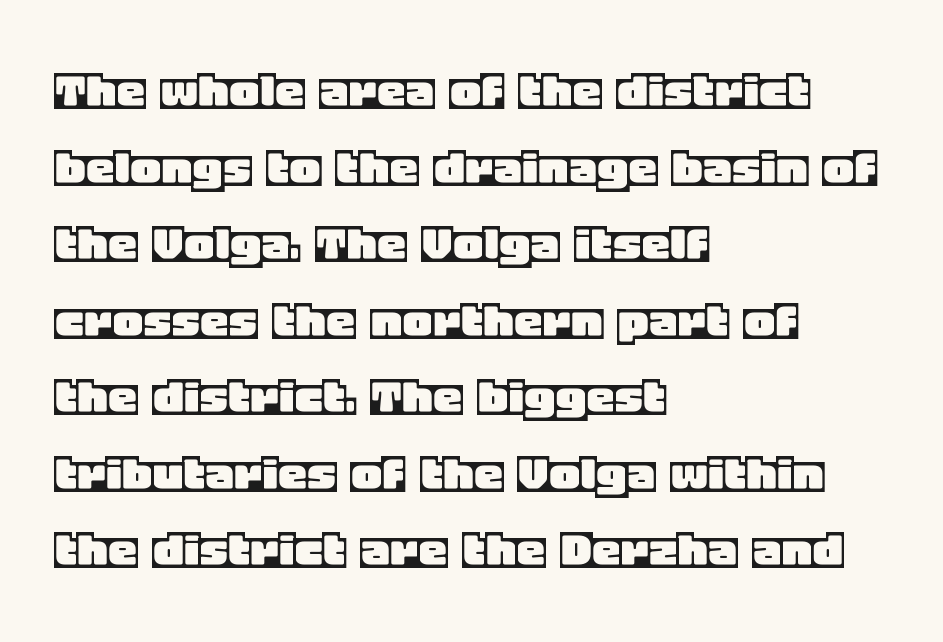
The letters sit at their default tracking, neither squeezed nor spread. Underline: absent. Leftover space on each line is placed entirely after the last word. This block has exactly the height ordinary leading produces. Each letter keeps its own natural width here, so spacing adapts to shape.
